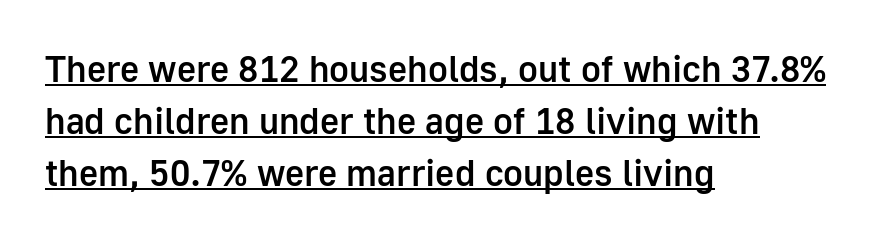
This is sans-serif lettering, the kind often seen on screens and signage. The rendered words wear a rule along their underside. Is this a fixed-width face? No — the glyphs have proportional, varying widths. The typesetting leans somewhat heavy: a semibold. The lines in this sample share a left origin and differ only in where they stop. Italic: no, the glyphs are upright roman.
